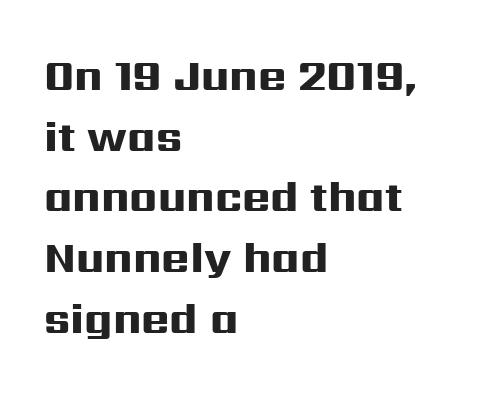
The image shows 43 px heavy, wide sans-serif type, upright; set left-aligned, normal line spacing (1.41x), normal letter spacing, not underlined; high stroke contrast and a medium x-height.
